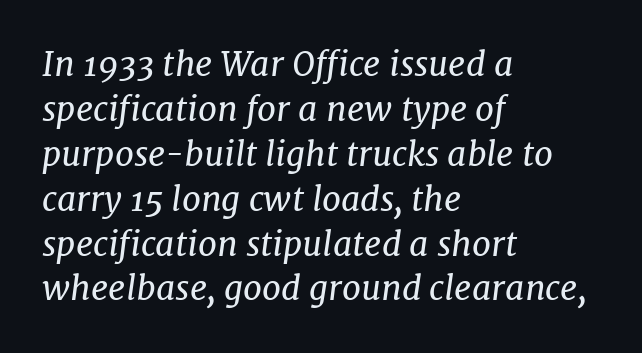
Q: Is the text bold? A: No.
Q: Is the text italic (slanted)? A: Yes, it leans right by about 7 degrees.
Q: Is the typeface a serif or a sans-serif typeface? A: Serif.
Q: Is the text underlined? A: No.
Q: How is the paragraph aligned? A: Left-aligned.
Q: Is the spacing between letters normal or unusually wide? A: Normal.
Q: Is the spacing between lines tight, normal or loose? A: Normal.
Q: Width (condensed, normal, or wide)? A: Normal.
Q: Stroke contrast? A: Low.
Q: x-height? A: Medium.
Q: Monospaced? A: No.
